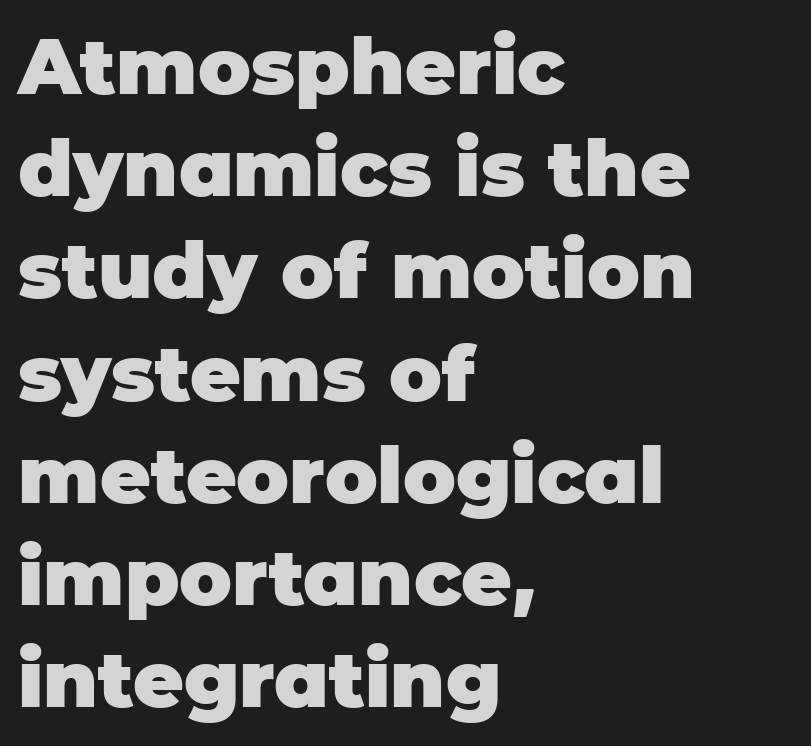
{"serif": "no", "italic": "no", "bold": "yes", "weight": "heavy", "width": "normal", "stroke_contrast": "low", "x_height": "large", "monospaced": "no", "underline": "no", "align": "left", "line_spacing": "normal", "line_spacing_ratio": 1.31, "letter_spacing": "normal", "letter_spacing_em": 0.0, "glyph_px": 78}
